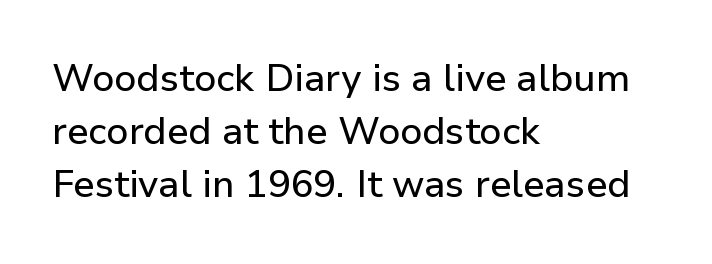
Q: Is the text italic (slanted)? A: No, it is upright.
Q: Is the typeface a serif or a sans-serif typeface? A: Sans-serif.
Q: Is the text underlined? A: No.
Q: How is the paragraph aligned? A: Left-aligned.
Q: Is the spacing between letters normal or unusually wide? A: Normal.
Q: Is the spacing between lines tight, normal or loose? A: Normal.
Q: Width (condensed, normal, or wide)? A: Normal.
Q: Stroke contrast? A: Low.
Q: x-height? A: Medium.
Q: Monospaced? A: No.
